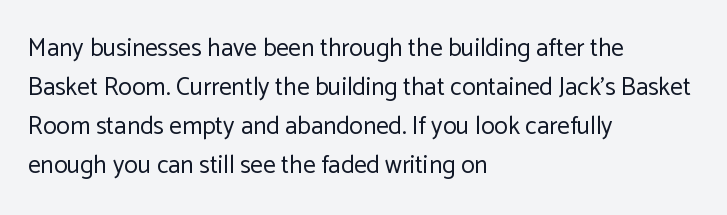
Q: Is the text bold? A: No.
Q: Is the text italic (slanted)? A: No, it is upright.
Q: Is the text underlined? A: No.
Q: How is the paragraph aligned? A: Left-aligned.
Q: Is the spacing between letters normal or unusually wide? A: Normal.
Q: Is the spacing between lines tight, normal or loose? A: Normal.
